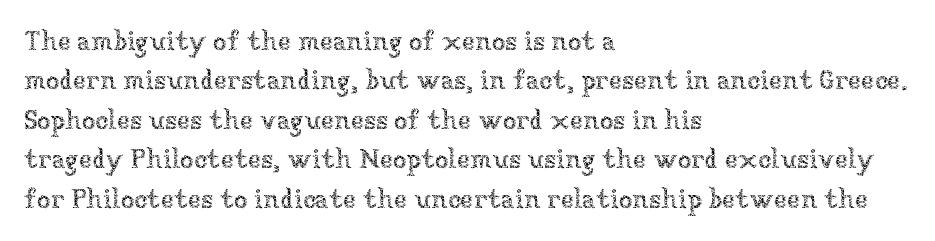
Q: Is the text bold? A: No.
Q: Is the text italic (slanted)? A: No, it is upright.
Q: Is the text underlined? A: No.
Q: How is the paragraph aligned? A: Left-aligned.
Q: Is the spacing between letters normal or unusually wide? A: Normal.
Q: Is the spacing between lines tight, normal or loose? A: Normal.
